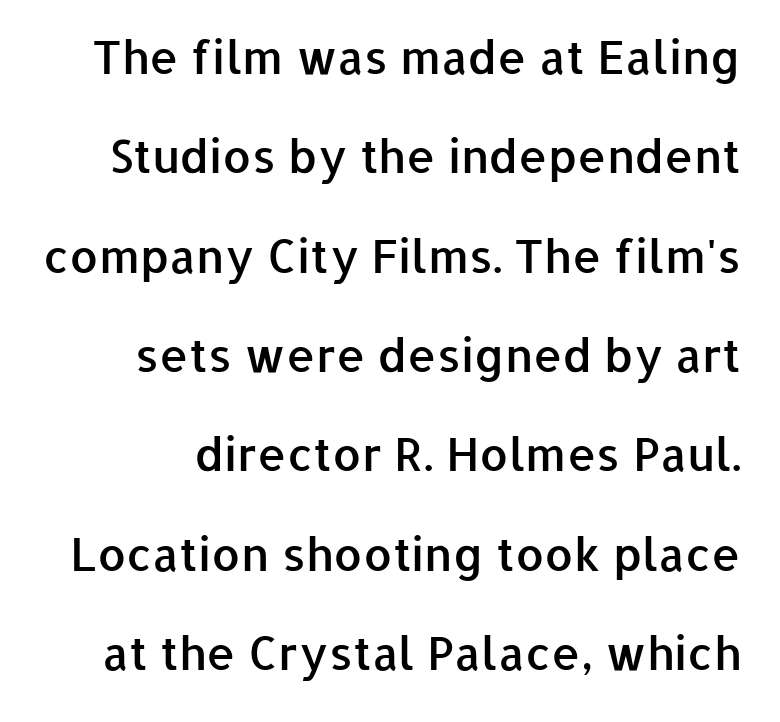
{"serif": "no", "italic": "no", "bold": "semi", "weight": "semibold", "width": "normal", "stroke_contrast": "low", "x_height": "medium", "monospaced": "no", "underline": "no", "line_spacing": "loose", "line_spacing_ratio": 2.16, "letter_spacing": "normal", "letter_spacing_em": 0.0, "glyph_px": 46}
